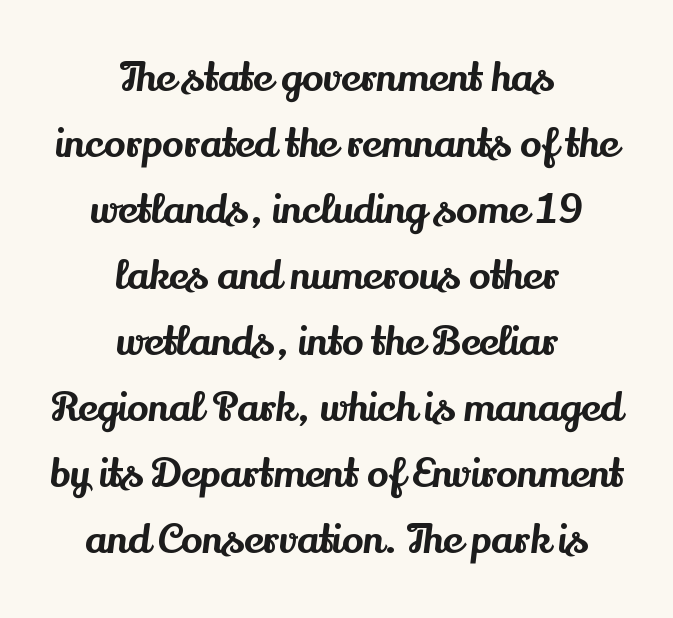
Q: Is the text italic (slanted)? A: Yes.
Q: Is the typeface a serif or a sans-serif typeface? A: Serif.
Q: Is the text underlined? A: No.
Q: How is the paragraph aligned? A: Centered.
Q: Is the spacing between letters normal or unusually wide? A: Normal.
Q: Is the spacing between lines tight, normal or loose? A: Normal.
Q: Width (condensed, normal, or wide)? A: Normal.
Q: Stroke contrast? A: Medium.
Q: x-height? A: Small.
Q: Monospaced? A: No.
